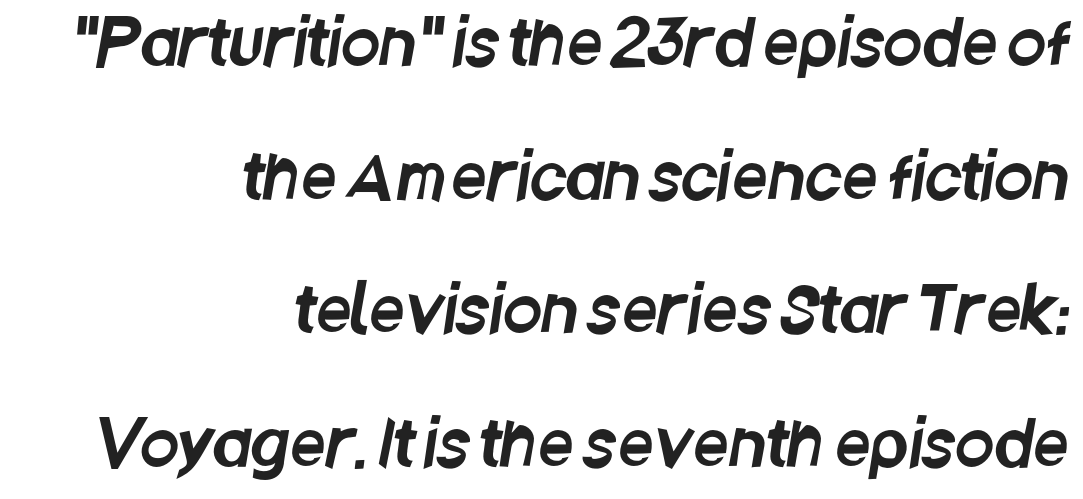
The image shows 63 px condensed sans-serif type; set right-aligned, loose line spacing (2.12x), normal letter spacing, not underlined; low stroke contrast and a large x-height.
